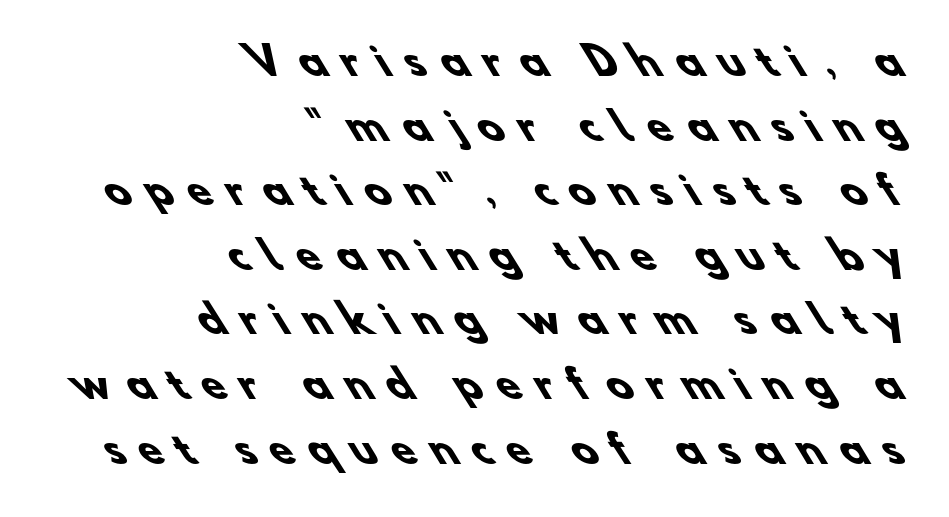
The image shows 38 px heavy sans-serif type; set right-aligned, normal line spacing (1.7x), unusually wide letter spacing (+0.42 em), not underlined; low stroke contrast and a small x-height.
